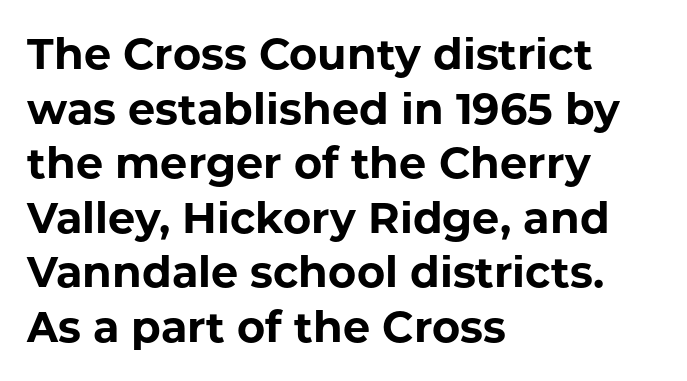
Look at the bottom of the vertical strokes: they stop flat, with no serifs. Alignment: flush left. Horizontal bands of white between lines are of average thickness. Think of a printed novel: that variable character pitch is what you see here.
